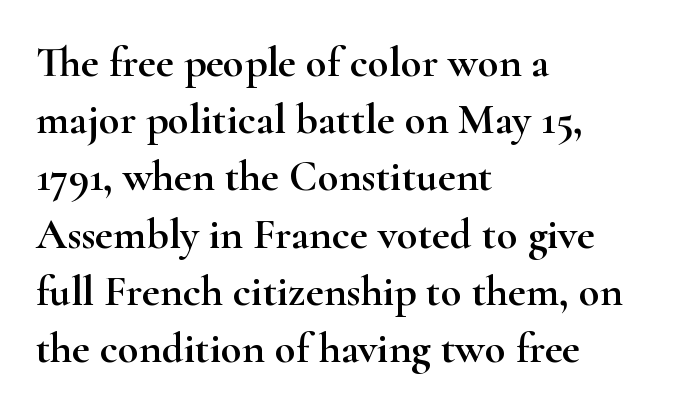
Q: Is the text italic (slanted)? A: No, it is upright.
Q: Is the typeface a serif or a sans-serif typeface? A: Serif.
Q: Is the text underlined? A: No.
Q: How is the paragraph aligned? A: Left-aligned.
Q: Is the spacing between letters normal or unusually wide? A: Normal.
Q: Is the spacing between lines tight, normal or loose? A: Normal.
Q: Width (condensed, normal, or wide)? A: Wide.
Q: Stroke contrast? A: High.
Q: x-height? A: Small.
Q: Monospaced? A: No.
